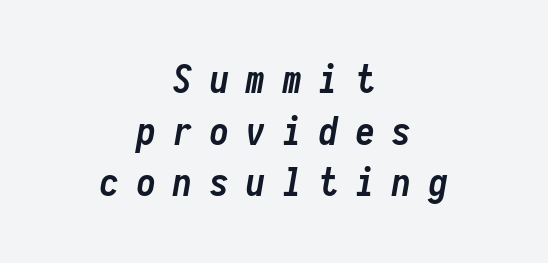
{"italic": "yes", "lean": "right", "slant_degrees": 10, "bold": "yes", "weight": "semibold", "width": "condensed", "stroke_contrast": "low", "x_height": "medium", "monospaced": "yes", "underline": "no", "align": "center", "line_spacing": "normal", "line_spacing_ratio": 1.36, "letter_spacing": "wide", "letter_spacing_em": 0.46, "glyph_px": 38}
